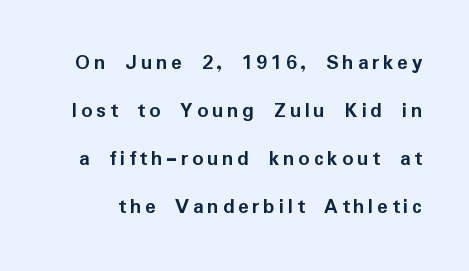
The image shows 22 px bold type, upright; set loose line spacing (2.18x), not underlined.
